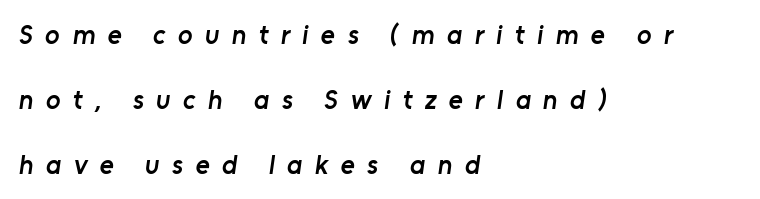
Q: Is the text bold? A: Semi-bold.
Q: Is the text underlined? A: No.
Q: How is the paragraph aligned? A: Left-aligned.
Q: Is the spacing between letters normal or unusually wide? A: Unusually wide.
Q: Is the spacing between lines tight, normal or loose? A: Loose.
